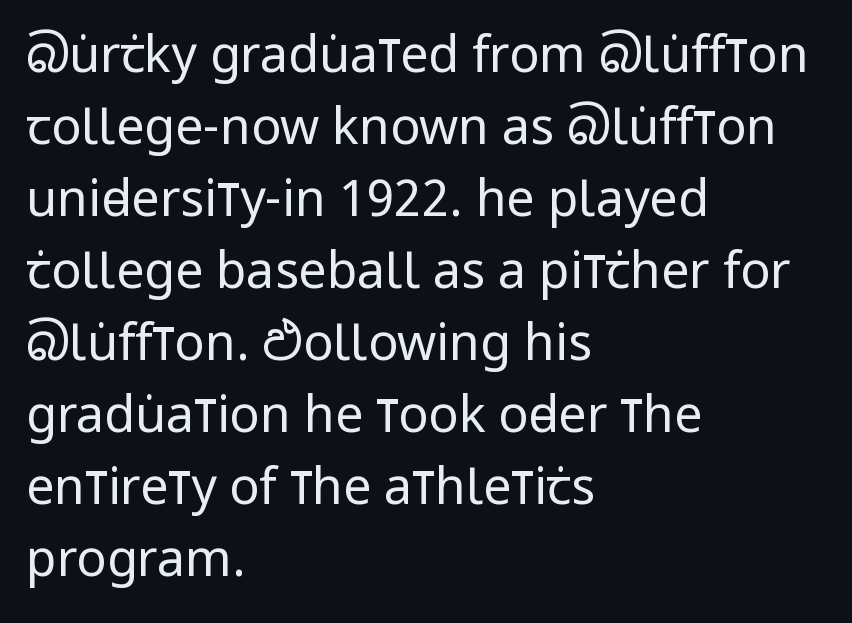
Q: Is the text bold? A: No.
Q: Is the text italic (slanted)? A: No, it is upright.
Q: Is the typeface a serif or a sans-serif typeface? A: Sans-serif.
Q: Is the text underlined? A: No.
Q: How is the paragraph aligned? A: Left-aligned.
Q: Is the spacing between letters normal or unusually wide? A: Normal.
Q: Is the spacing between lines tight, normal or loose? A: Normal.
Q: Width (condensed, normal, or wide)? A: Condensed.
Q: Stroke contrast? A: Low.
Q: x-height? A: Large.
Q: Monospaced? A: No.
